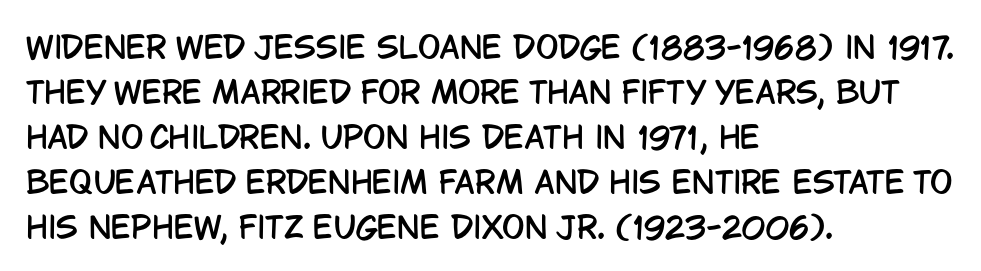
{"serif": "no", "italic": "no", "width": "condensed", "stroke_contrast": "low", "x_height": "large", "monospaced": "no", "underline": "no", "align": "left", "line_spacing": "normal", "line_spacing_ratio": 1.5, "letter_spacing": "normal", "letter_spacing_em": 0.0, "glyph_px": 30}
